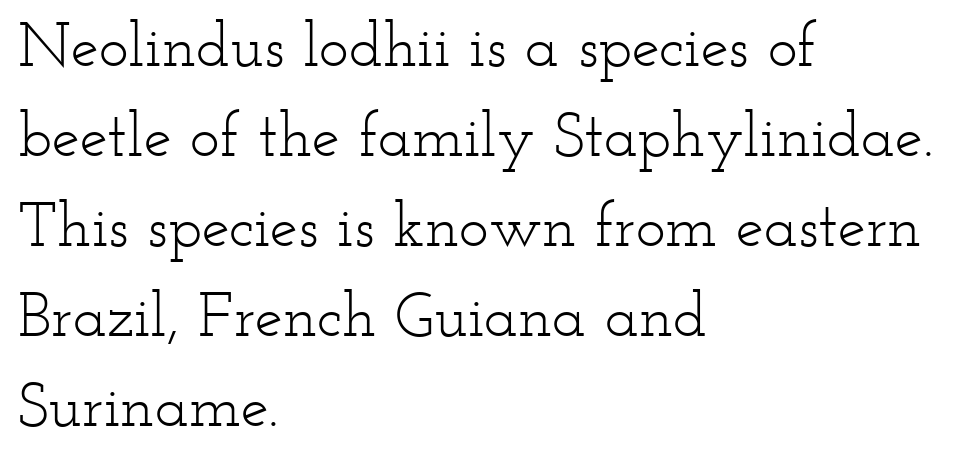
{"serif": "yes", "italic": "no", "bold": "no", "weight": "light", "width": "wide", "stroke_contrast": "low", "x_height": "small", "monospaced": "no", "underline": "no", "align": "left", "line_spacing": "normal", "line_spacing_ratio": 1.43, "letter_spacing": "normal", "letter_spacing_em": 0.0, "glyph_px": 63}
